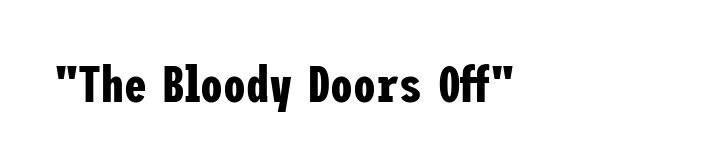
The image shows 51 px bold, condensed sans-serif type, upright; set left-aligned, normal letter spacing, not underlined; low stroke contrast and a medium x-height.
